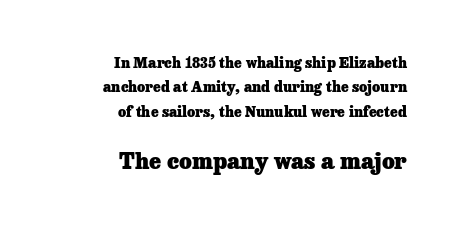
These lines stack with their right ends in a neat column. Weight check: bold — yes, fully. Italic: no, the glyphs are upright roman. Beneath every word, the page is bare.
